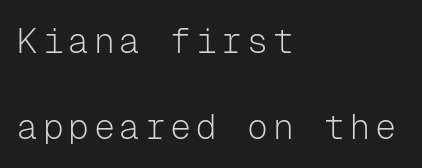
Q: Is the text bold? A: No.
Q: Is the text italic (slanted)? A: No, it is upright.
Q: Is the typeface a serif or a sans-serif typeface? A: Sans-serif.
Q: Is the text underlined? A: No.
Q: How is the paragraph aligned? A: Left-aligned.
Q: Is the spacing between lines tight, normal or loose? A: Loose.
Q: Width (condensed, normal, or wide)? A: Normal.
Q: Stroke contrast? A: Low.
Q: x-height? A: Medium.
Q: Monospaced? A: Yes.
